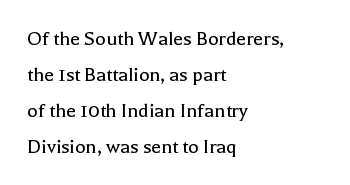
Q: Is the text bold? A: No.
Q: Is the text italic (slanted)? A: No, it is upright.
Q: Is the text underlined? A: No.
Q: How is the paragraph aligned? A: Left-aligned.
Q: Is the spacing between letters normal or unusually wide? A: Normal.
Q: Is the spacing between lines tight, normal or loose? A: Normal.
